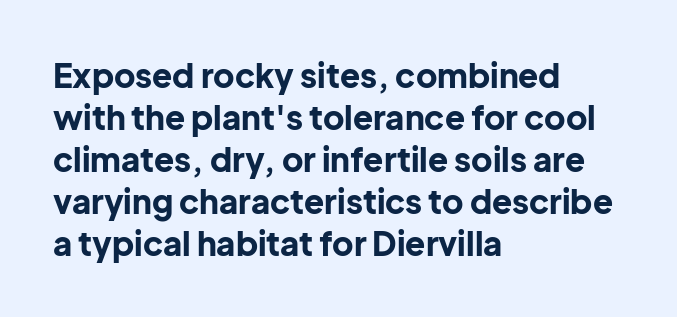
{"serif": "no", "italic": "no", "bold": "yes", "weight": "bold", "width": "normal", "stroke_contrast": "low", "x_height": "medium", "monospaced": "no", "underline": "no", "align": "left", "line_spacing": "normal", "line_spacing_ratio": 1.27, "letter_spacing": "normal", "letter_spacing_em": 0.0, "glyph_px": 33}
